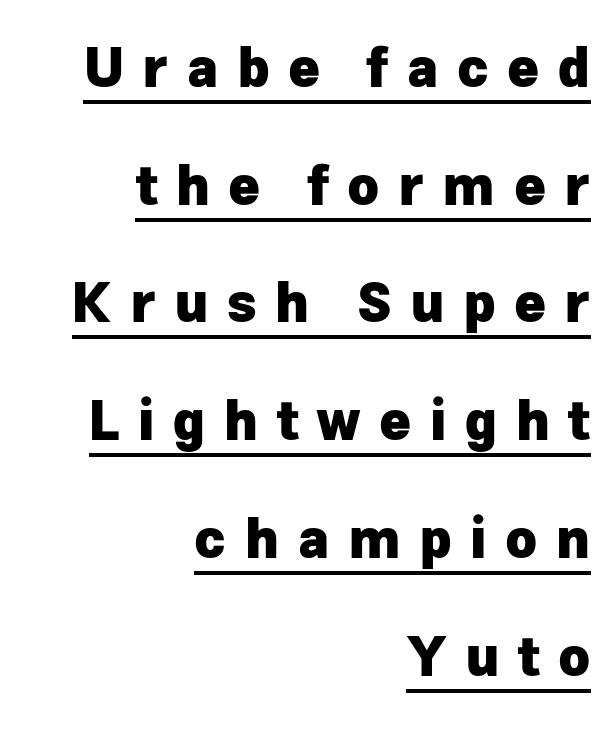
You can tell it's not italic because the verticals are truly vertical. The face used here is proportionally spaced, like ordinary book or web type. Note: no serifs on the glyphs. The setting favours the right margin, as signatures and pull-quotes sometimes do. Successive baselines arrive slowly, with a big drop between each. Here the glyphs are tracked loosely, breaking word shapes into spaced letters.
